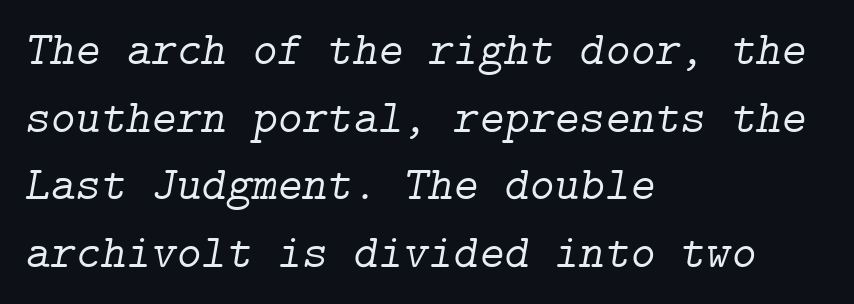
The image shows 48 px light serif type, italic (leaning right); set left-aligned, normal line spacing (1.41x), normal letter spacing, not underlined; low stroke contrast and a medium x-height.
